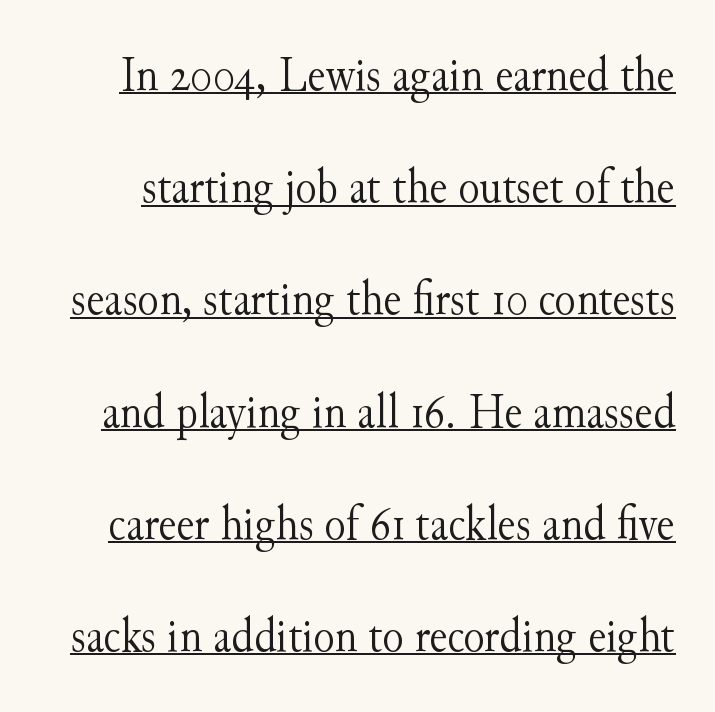
{"serif": "yes", "italic": "no", "bold": "no", "weight": "light", "width": "normal", "stroke_contrast": "medium", "x_height": "small", "monospaced": "no", "underline": "yes", "line_spacing": "loose", "line_spacing_ratio": 2.29, "letter_spacing": "normal", "letter_spacing_em": 0.0, "glyph_px": 49}
